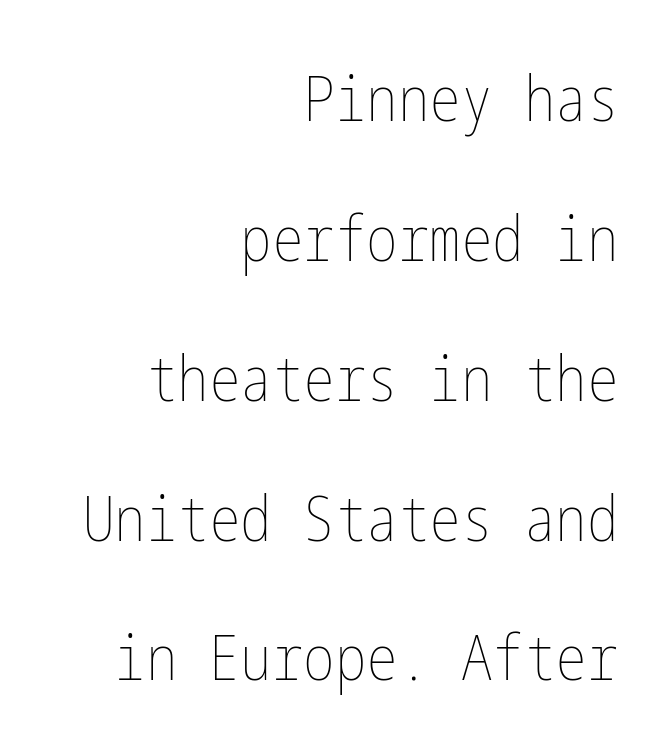
{"italic": "no", "bold": "no", "weight": "thin", "width": "condensed", "stroke_contrast": "low", "x_height": "medium", "underline": "no", "align": "right", "line_spacing": "loose", "line_spacing_ratio": 2.22, "letter_spacing": "normal", "letter_spacing_em": 0.0, "glyph_px": 63}
